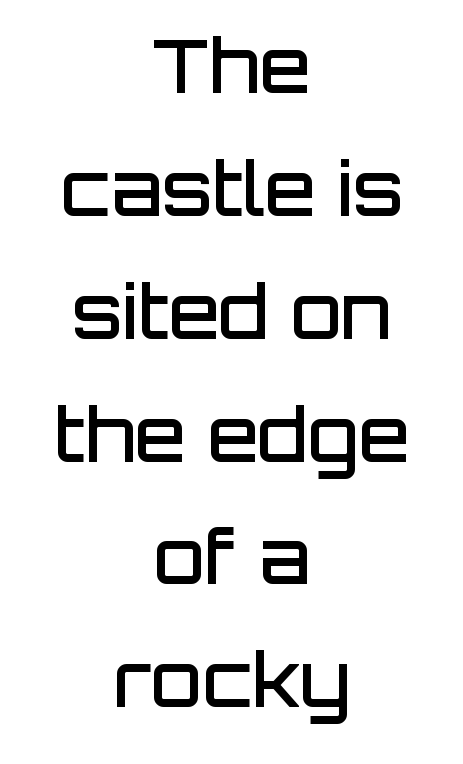
Q: Is the text bold? A: Semi-bold.
Q: Is the text italic (slanted)? A: No, it is upright.
Q: Is the typeface a serif or a sans-serif typeface? A: Sans-serif.
Q: Is the text underlined? A: No.
Q: How is the paragraph aligned? A: Centered.
Q: Is the spacing between letters normal or unusually wide? A: Normal.
Q: Is the spacing between lines tight, normal or loose? A: Normal.
Q: Width (condensed, normal, or wide)? A: Normal.
Q: Stroke contrast? A: Low.
Q: x-height? A: Large.
Q: Monospaced? A: No.
